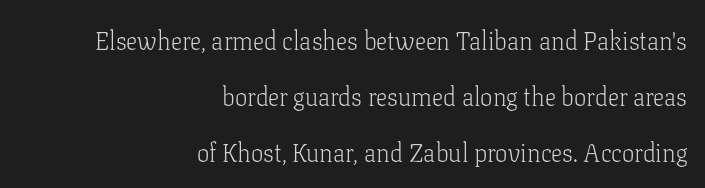
The image shows 25 px text type, upright; set right-aligned, loose line spacing (2.24x), normal letter spacing, not underlined.
